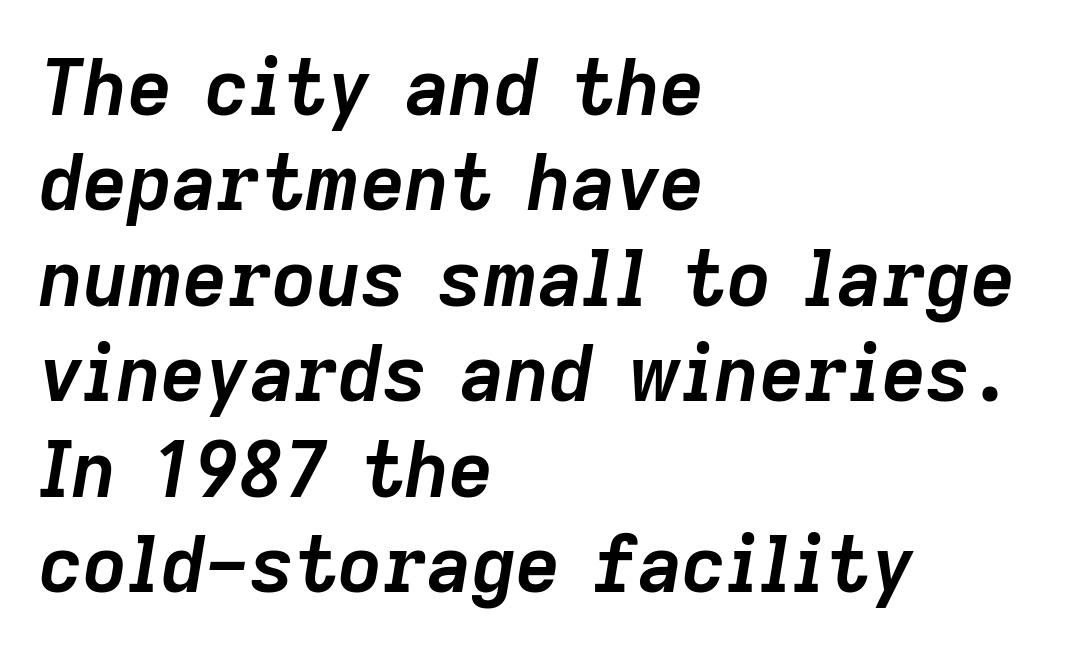
Q: Is the text bold? A: Yes.
Q: Is the text italic (slanted)? A: Yes, it leans right by about 9 degrees.
Q: Is the text underlined? A: No.
Q: How is the paragraph aligned? A: Left-aligned.
Q: Is the spacing between letters normal or unusually wide? A: Normal.
Q: Width (condensed, normal, or wide)? A: Normal.
Q: Stroke contrast? A: Low.
Q: x-height? A: Medium.
Q: Monospaced? A: No.
